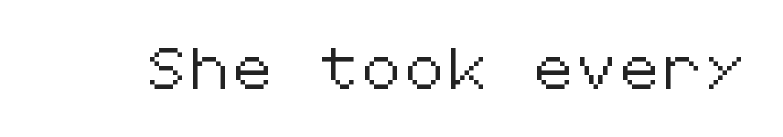
Posture: upright roman. Serif or sans? Sans — the stroke terminals are bare. Just letters on the line, the space beneath them empty.
